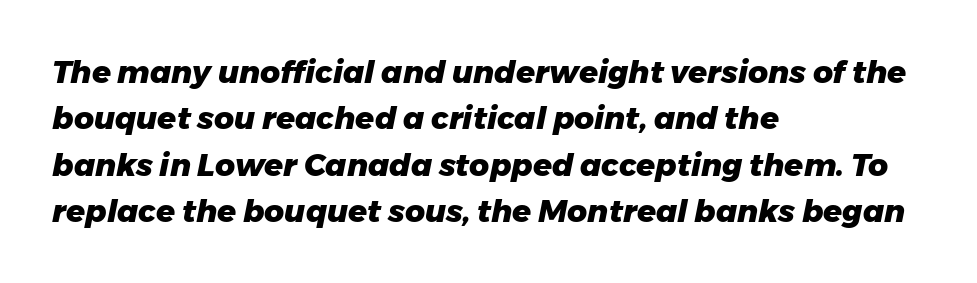
{"italic": "yes", "lean": "right", "slant_degrees": 11, "bold": "yes", "weight": "heavy", "width": "normal", "stroke_contrast": "low", "x_height": "medium", "monospaced": "no", "underline": "no", "align": "left", "line_spacing": "normal", "line_spacing_ratio": 1.5, "letter_spacing": "normal", "letter_spacing_em": 0.0, "glyph_px": 31}
